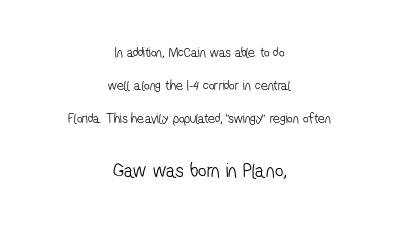
{"bold": "no", "underline": "no", "align": "center", "line_spacing": "loose", "line_spacing_ratio": 2.34, "letter_spacing": "normal", "letter_spacing_em": 0.0, "larger_block": "second", "size_ratio": 1.5, "glyph_px": 21}
